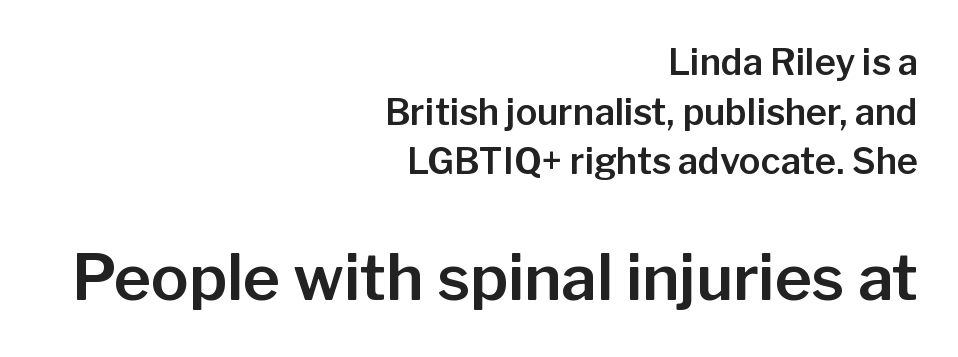
{"serif": "no", "italic": "no", "width": "normal", "stroke_contrast": "low", "x_height": "medium", "monospaced": "no", "underline": "no", "align": "right", "line_spacing": "normal", "line_spacing_ratio": 1.38, "letter_spacing": "normal", "letter_spacing_em": 0.0, "larger_block": "second", "size_ratio": 1.75, "glyph_px": 63}
